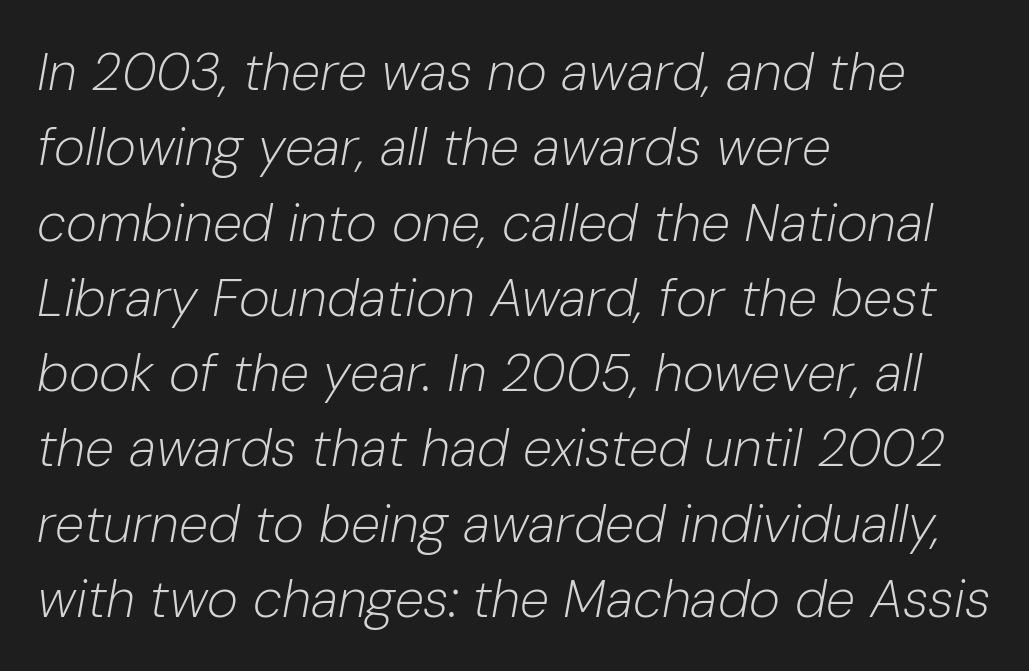
Q: Is the text bold? A: No.
Q: Is the text italic (slanted)? A: Yes, it leans right by about 10 degrees.
Q: Is the text underlined? A: No.
Q: How is the paragraph aligned? A: Left-aligned.
Q: Is the spacing between letters normal or unusually wide? A: Normal.
Q: Is the spacing between lines tight, normal or loose? A: Normal.
Q: Width (condensed, normal, or wide)? A: Normal.
Q: Stroke contrast? A: Low.
Q: x-height? A: Medium.
Q: Monospaced? A: No.
